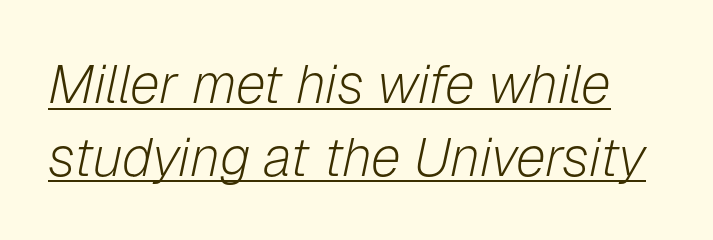
Q: Is the text bold? A: No.
Q: Is the text italic (slanted)? A: Yes, it leans right by about 12 degrees.
Q: Is the text underlined? A: Yes.
Q: Is the spacing between letters normal or unusually wide? A: Normal.
Q: Is the spacing between lines tight, normal or loose? A: Normal.
Q: Width (condensed, normal, or wide)? A: Normal.
Q: Stroke contrast? A: Low.
Q: x-height? A: Medium.
Q: Monospaced? A: No.
